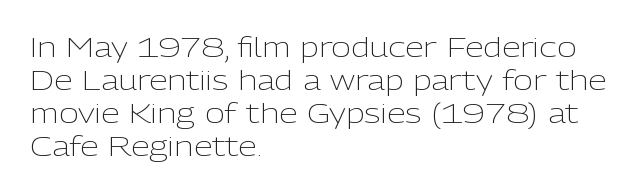
The type sits square on the baseline with zero lean. All the whitespace from short lines collects on the right. Students, note that the glyphs here touch the page at normal intervals. Weight class: somewhere from thin through regular. The foot of each line stays bare and open.
